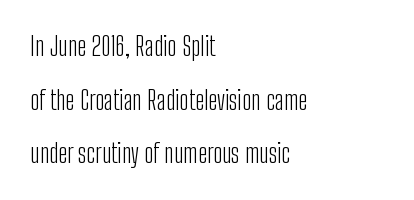
Q: Is the text bold? A: No.
Q: Is the text italic (slanted)? A: No, it is upright.
Q: Is the text underlined? A: No.
Q: How is the paragraph aligned? A: Left-aligned.
Q: Is the spacing between letters normal or unusually wide? A: Normal.
Q: Is the spacing between lines tight, normal or loose? A: Loose.
